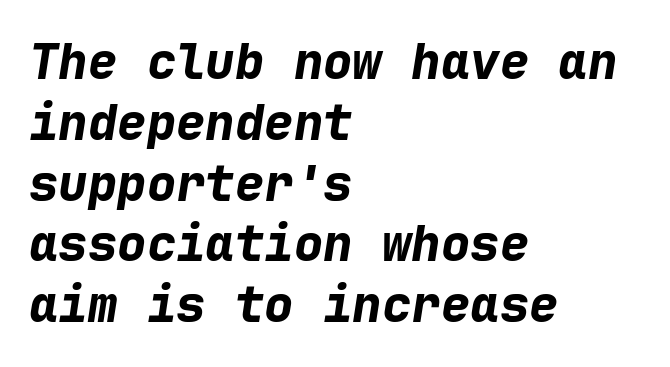
Typeset ragged right — the left edge is the straight one. Words float on clear page, feet unadorned. Pretty heavy lettering here — definitely bold. Compared with typical body copy, the letter spacing here is the same. Is this a fixed-width face? Yes — each glyph sits in an identical cell.
